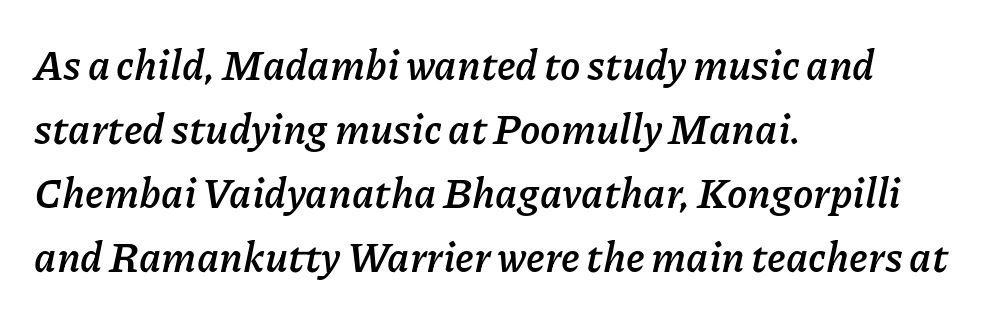
The image shows 41 px semibold type, italic (leaning right); set left-aligned, normal line spacing (1.56x), normal letter spacing, not underlined; low stroke contrast and a medium x-height.
